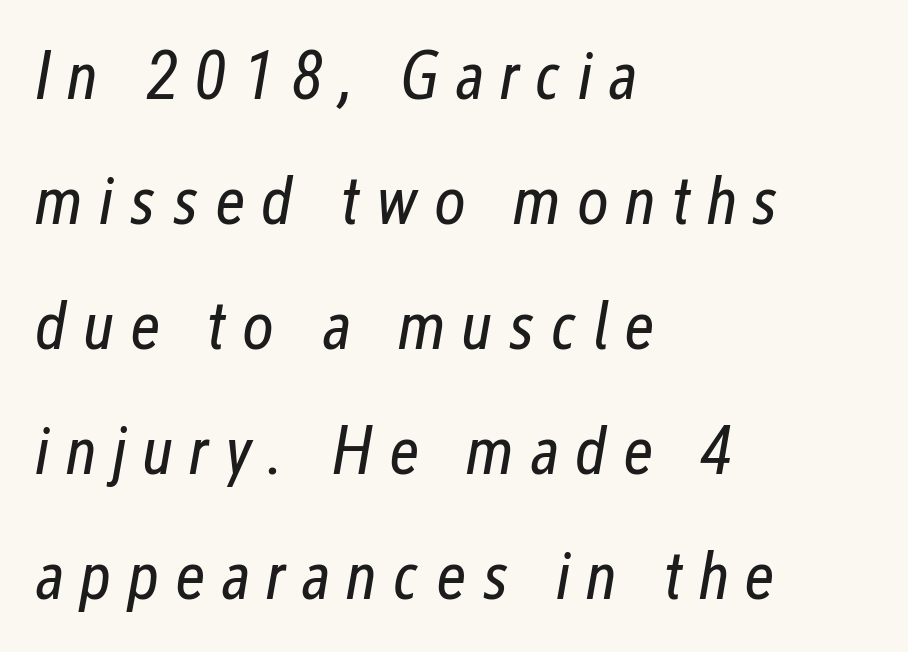
{"italic": "yes", "lean": "right", "slant_degrees": 12, "bold": "no", "weight": "regular", "width": "condensed", "stroke_contrast": "low", "x_height": "medium", "monospaced": "no", "underline": "no", "align": "left", "line_spacing_ratio": 1.84, "letter_spacing": "wide", "letter_spacing_em": 0.23, "glyph_px": 68}
